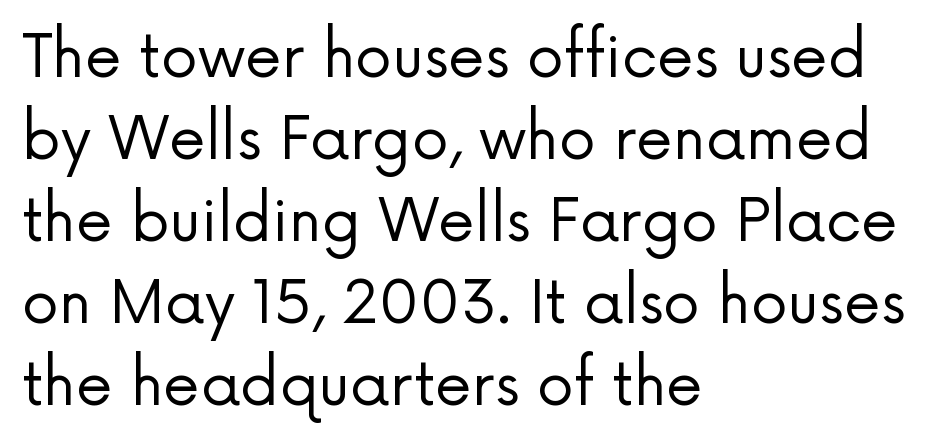
The designer left line spacing at the default. The face used here is proportionally spaced, like ordinary book or web type. Standard letterfit; no display-style spreading of the glyphs. The compositor pushed each line to the left boundary. Ink coverage per letter is moderate at most.
